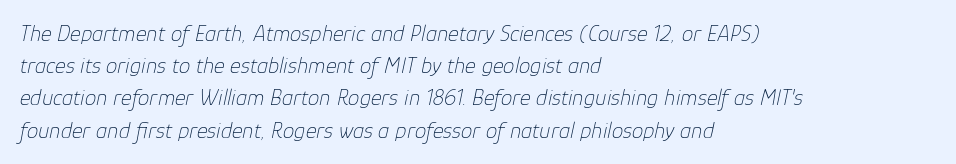
{"italic": "yes", "lean": "right", "slant_degrees": 12, "bold": "no", "underline": "no", "align": "left", "line_spacing": "normal", "line_spacing_ratio": 1.4, "letter_spacing": "normal", "letter_spacing_em": 0.0, "glyph_px": 23}
